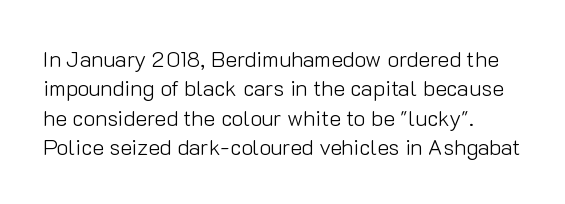
Caption: face not bold, strokes unweighted. Whoever set this chose a conventional vertical rhythm. This sample uses plain, unmodified letter spacing. The lettering stays uniformly vertical, giving the passage a roman look. Rule under the text: the space is simply empty.
